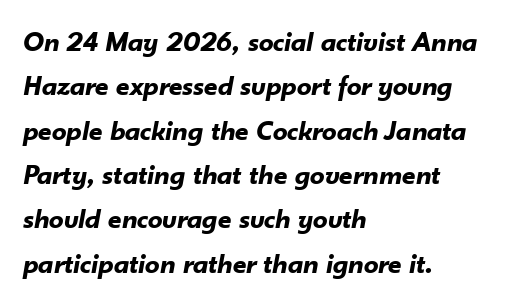
The rendering keeps characters at their native spacing. A bare baseline throughout the passage. These lines are rendered in a variable-pitch font. A dark, heavy texture on the line: the type is bold.
